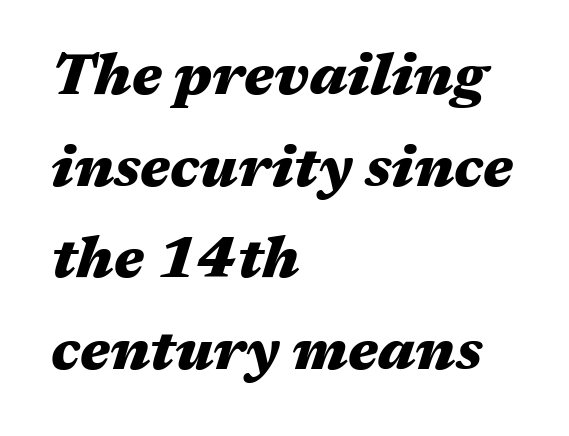
The image shows 58 px heavy, wide type, italic (leaning right); set left-aligned, normal line spacing (1.58x), normal letter spacing, not underlined; medium stroke contrast and a medium x-height.
